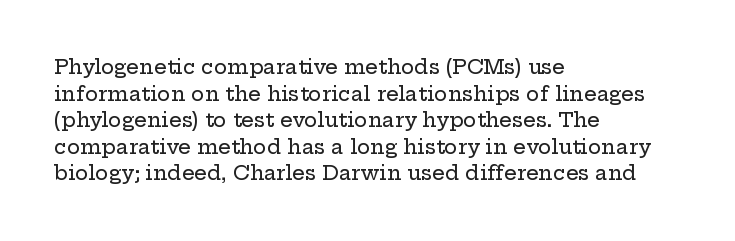
Which margin do the lines hug? The left one — the right edge is uneven. Do the letters lean? They stand straight. Students, note that the glyphs here touch the page at normal intervals. The block of text has a typical density, with ordinary space between rows. Unmarked baselines from the first word to the last.
